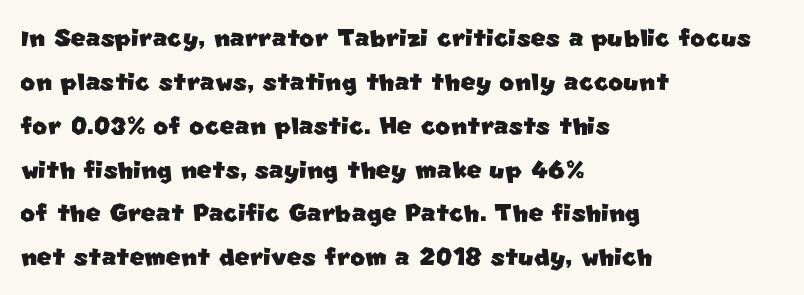
Q: Is the typeface a serif or a sans-serif typeface? A: Sans-serif.
Q: Is the text underlined? A: No.
Q: How is the paragraph aligned? A: Left-aligned.
Q: Is the spacing between letters normal or unusually wide? A: Normal.
Q: Is the spacing between lines tight, normal or loose? A: Normal.
Q: Width (condensed, normal, or wide)? A: Normal.
Q: Stroke contrast? A: Low.
Q: x-height? A: Large.
Q: Monospaced? A: No.
